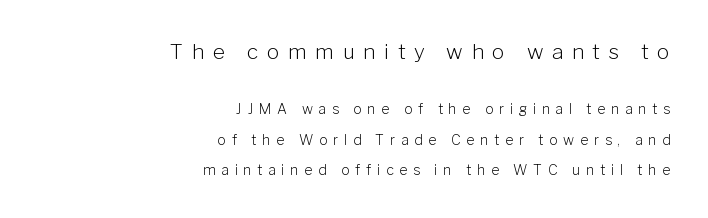
Q: Is the text bold? A: No.
Q: Is the text italic (slanted)? A: No, it is upright.
Q: Is the text underlined? A: No.
Q: How is the paragraph aligned? A: Right-aligned.
Q: Is the spacing between letters normal or unusually wide? A: Unusually wide.
Q: Is the spacing between lines tight, normal or loose? A: Loose.
Q: Which block of text is set in a larger size, the first (top) or the second (bottom)? A: The first (top) one.
